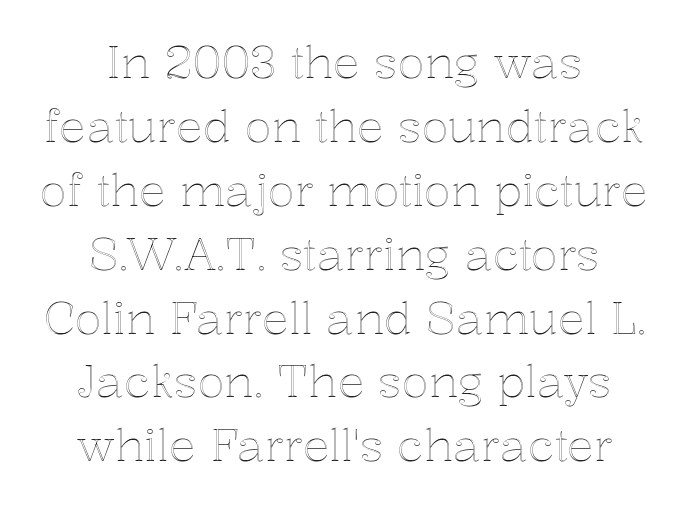
Upright lettering throughout. A centered setting, common on invitations and titles, is used for this passage. A typesetter would call this proportional, since set widths differ per character. Reading down the column, the eye jumps a familiar distance to each next line. These lines keep a tight, regular rhythm from letter to letter. Has an underline been added? It has not.
